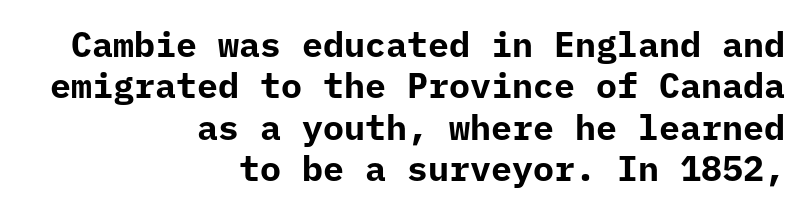
Type style note: lacks serifs. Posture: straight, roman, zero tilt. Thick stems and heavy bowls — unmistakably bold. A bare baseline throughout the passage. Glyph-to-glyph distance matches everyday printed text.
